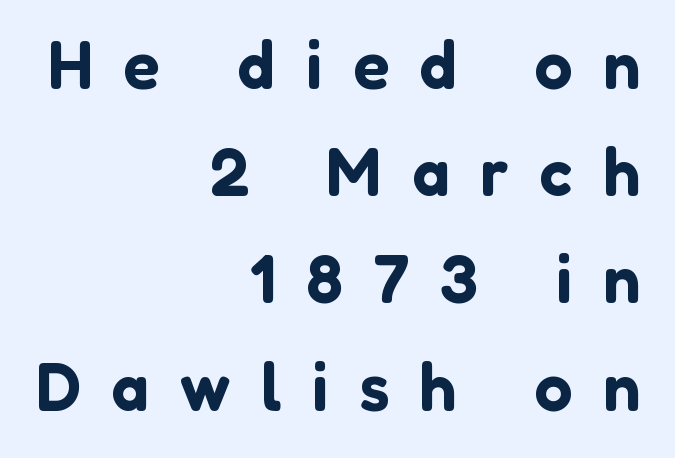
{"serif": "no", "italic": "no", "width": "normal", "stroke_contrast": "low", "x_height": "medium", "monospaced": "no", "underline": "no", "align": "right", "line_spacing": "normal", "line_spacing_ratio": 1.6, "letter_spacing": "wide", "letter_spacing_em": 0.46, "glyph_px": 67}
